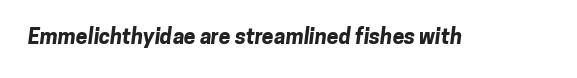
Q: Is the text bold? A: Yes.
Q: Is the text underlined? A: No.
Q: Is the spacing between letters normal or unusually wide? A: Normal.
